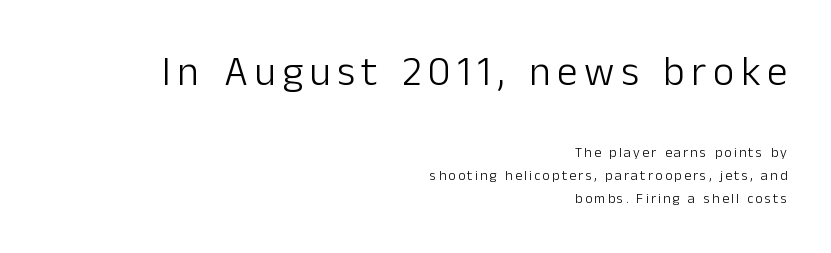
Serifs: no, the terminals of the letterforms are clean. Proportional: the letters do not fall into vertical columns. Here the first block reads like a headline and the second like body copy. A clean baseline with only descenders dipping below it.
